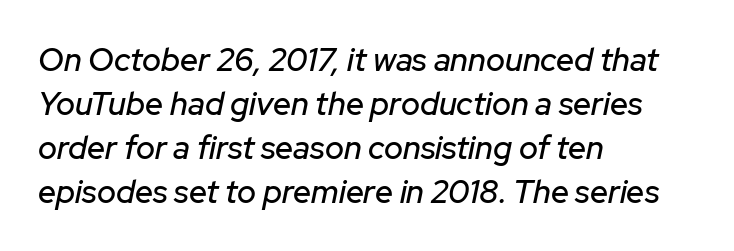
Slant detected: the letters are inclined. Here the designer chose a conventional face with non-uniform glyph widths. The typesetter chose a ragged-right arrangement here. Honestly, the letter spacing is just normal — you wouldn't notice it.
